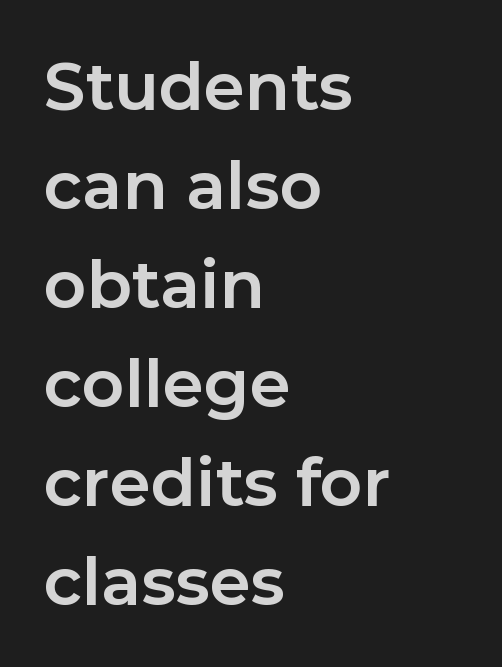
{"serif": "no", "italic": "no", "bold": "yes", "weight": "bold", "width": "normal", "stroke_contrast": "low", "x_height": "medium", "monospaced": "no", "underline": "no", "align": "left", "line_spacing": "normal", "line_spacing_ratio": 1.5, "letter_spacing": "normal", "letter_spacing_em": 0.0, "glyph_px": 66}
